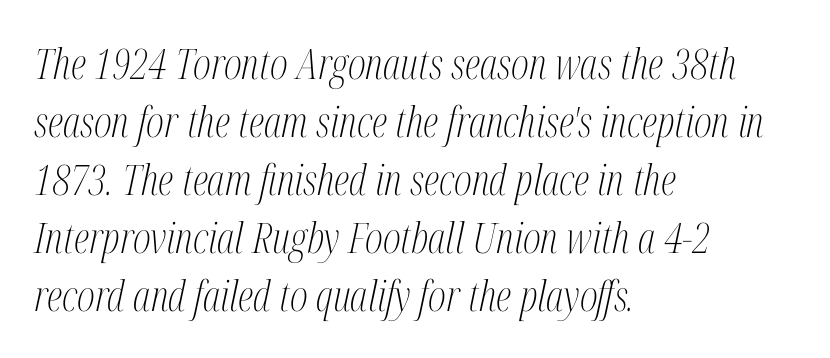
{"serif": "yes", "italic": "yes", "lean": "right", "slant_degrees": 12, "bold": "no", "weight": "light", "width": "condensed", "stroke_contrast": "medium", "x_height": "medium", "monospaced": "no", "underline": "no", "align": "left", "line_spacing": "normal", "line_spacing_ratio": 1.38, "letter_spacing": "normal", "letter_spacing_em": 0.0, "glyph_px": 42}
